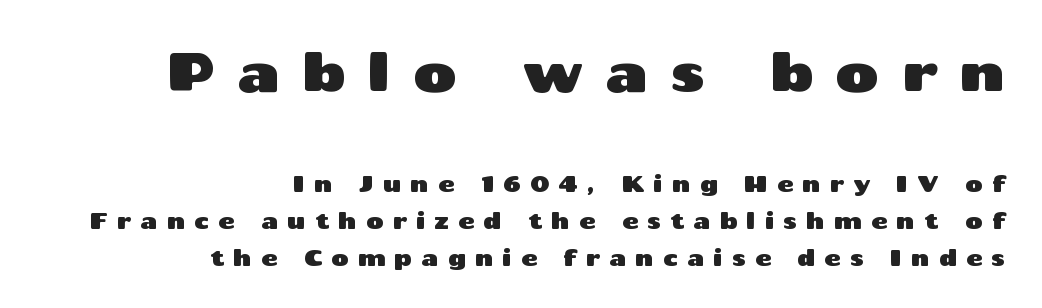
The text block is weighted toward the right margin, trailing off unevenly leftward. Observe the wide spacing: letters keep a clear distance from each other. Do the characters align in a grid? No, the font is proportional. Every character sits straight up, as roman type does. The rendering shows plain stroke endings on the letterforms — a sans-serif design.
